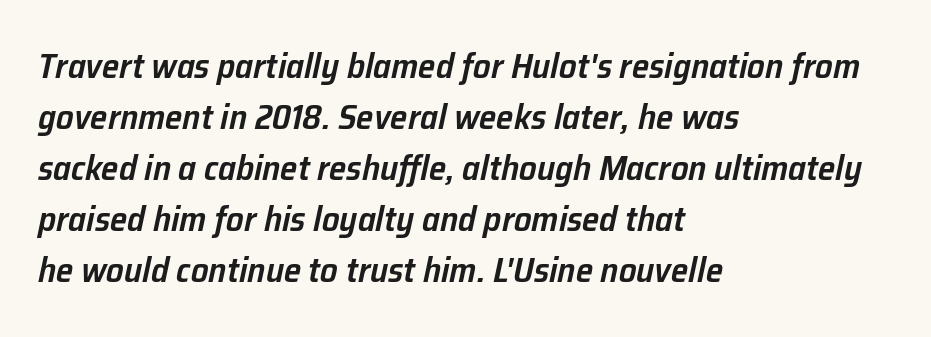
{"italic": "yes", "lean": "right", "slant_degrees": 12, "bold": "semi", "weight": "semibold", "width": "normal", "stroke_contrast": "low", "x_height": "medium", "monospaced": "no", "underline": "no", "align": "left", "line_spacing": "normal", "line_spacing_ratio": 1.46, "letter_spacing": "normal", "letter_spacing_em": 0.0, "glyph_px": 35}
